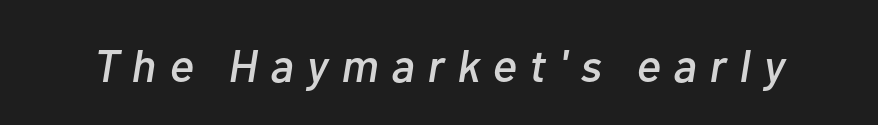
Q: Is the text italic (slanted)? A: Yes, it leans right by about 10 degrees.
Q: Is the text underlined? A: No.
Q: Is the spacing between letters normal or unusually wide? A: Unusually wide.
Q: Width (condensed, normal, or wide)? A: Normal.
Q: Stroke contrast? A: Low.
Q: x-height? A: Medium.
Q: Monospaced? A: No.
